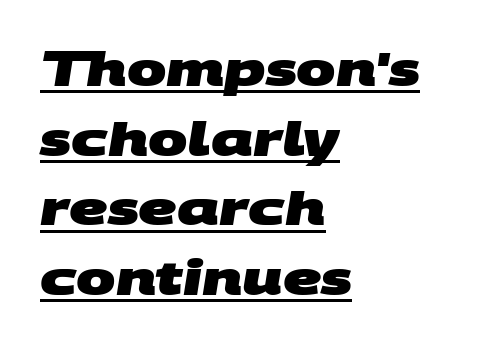
Q: Is the text bold? A: Yes.
Q: Is the typeface a serif or a sans-serif typeface? A: Sans-serif.
Q: Is the text underlined? A: Yes.
Q: How is the paragraph aligned? A: Left-aligned.
Q: Is the spacing between letters normal or unusually wide? A: Normal.
Q: Is the spacing between lines tight, normal or loose? A: Normal.
Q: Width (condensed, normal, or wide)? A: Wide.
Q: Stroke contrast? A: Medium.
Q: x-height? A: Large.
Q: Monospaced? A: No.
